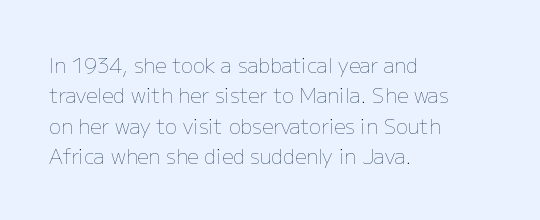
The typesetting does not lean heavy: it is not bold. Words appear dense and cohesive because spacing is normal. Every character sits straight up, as roman type does. What's the leading like? Ordinary, nothing unusual. Glance below the letters and you will spot only blank space.
